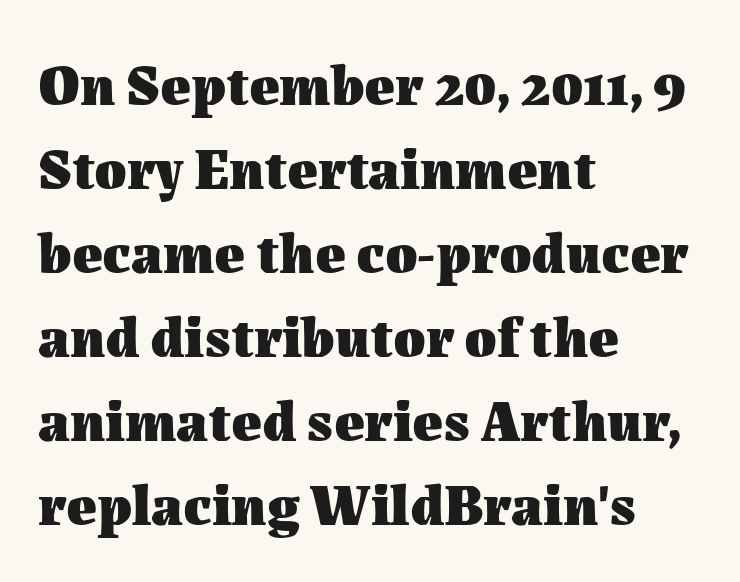
The image shows 58 px heavy type, upright; set left-aligned, normal line spacing (1.45x), normal letter spacing, not underlined; medium stroke contrast and a medium x-height.
